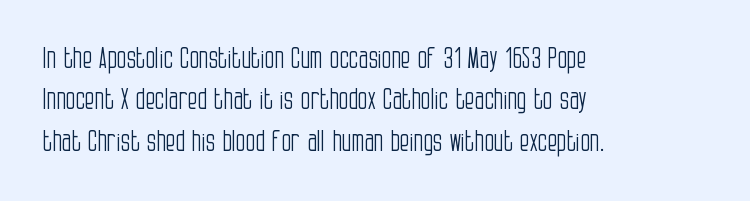
{"serif": "no", "italic": "no", "bold": "no", "weight": "light", "width": "condensed", "stroke_contrast": "low", "x_height": "large", "monospaced": "no", "underline": "no", "align": "left", "line_spacing": "normal", "line_spacing_ratio": 1.48, "letter_spacing": "normal", "letter_spacing_em": 0.0, "glyph_px": 28}
